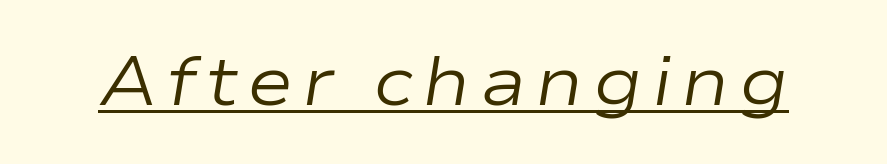
Q: Is the text bold? A: No.
Q: Is the text italic (slanted)? A: Yes, it leans right by about 9 degrees.
Q: Is the text underlined? A: Yes.
Q: Width (condensed, normal, or wide)? A: Wide.
Q: Stroke contrast? A: Low.
Q: x-height? A: Medium.
Q: Monospaced? A: No.
